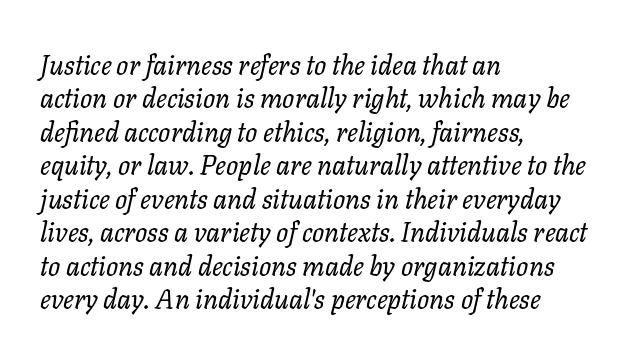
{"italic": "yes", "lean": "right", "slant_degrees": 11, "bold": "no", "underline": "no", "align": "left", "line_spacing_ratio": 1.24, "letter_spacing": "normal", "letter_spacing_em": 0.0, "glyph_px": 27}
